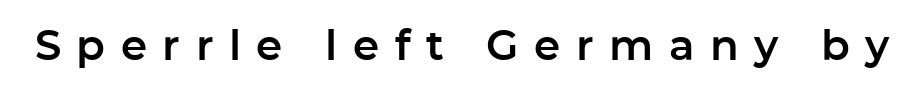
Q: Is the text italic (slanted)? A: No, it is upright.
Q: Is the typeface a serif or a sans-serif typeface? A: Sans-serif.
Q: Is the text underlined? A: No.
Q: Is the spacing between letters normal or unusually wide? A: Unusually wide.
Q: Width (condensed, normal, or wide)? A: Normal.
Q: Stroke contrast? A: Low.
Q: x-height? A: Medium.
Q: Monospaced? A: No.
